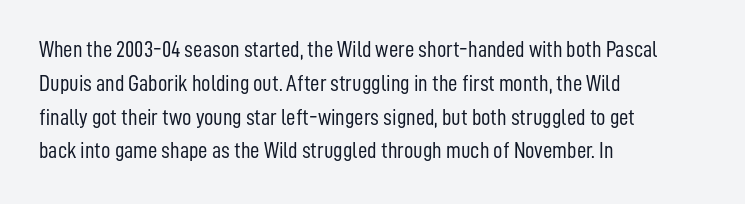
Q: Is the text bold? A: No.
Q: Is the text italic (slanted)? A: No, it is upright.
Q: Is the text underlined? A: No.
Q: How is the paragraph aligned? A: Left-aligned.
Q: Is the spacing between letters normal or unusually wide? A: Normal.
Q: Is the spacing between lines tight, normal or loose? A: Normal.
